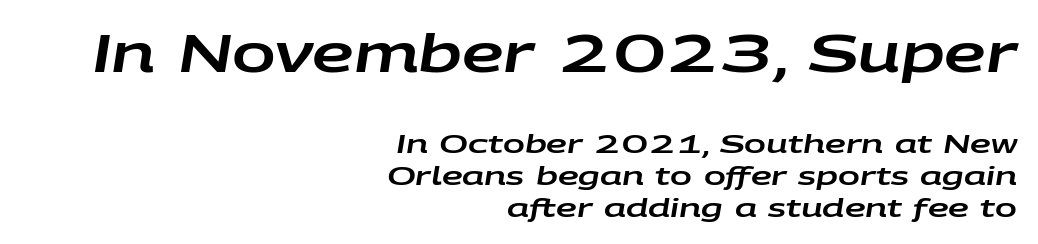
{"italic": "yes", "lean": "right", "slant_degrees": 9, "width": "wide", "stroke_contrast": "low", "x_height": "large", "monospaced": "no", "underline": "no", "align": "right", "line_spacing_ratio": 1.23, "letter_spacing": "normal", "letter_spacing_em": 0.0, "larger_block": "first", "size_ratio": 2.0, "glyph_px": 52}
